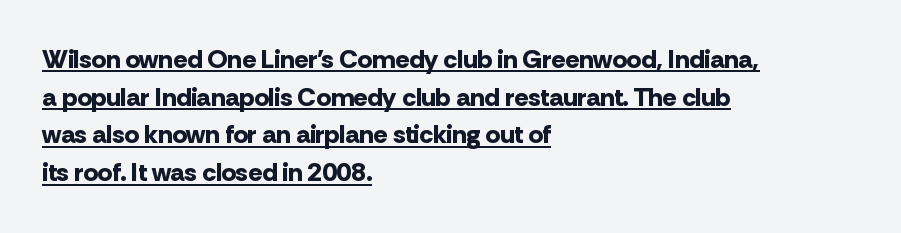
The image shows 26 px bold type, upright; set left-aligned, normal line spacing (1.45x), normal letter spacing, underlined.
